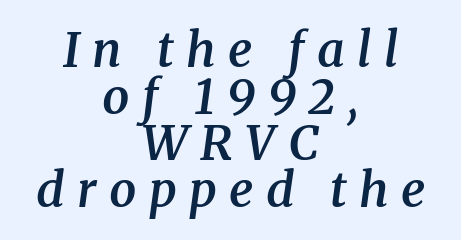
Only glyphs here, with clear space below each row. A semibold gives these letters moderate extra thickness, short of bold. Between one letter and the next there's a generous, obvious gap. Does the lettering tilt? It does — this is italic. Classification — serif. Every row of glyphs is offset so its center matches the block's center.
